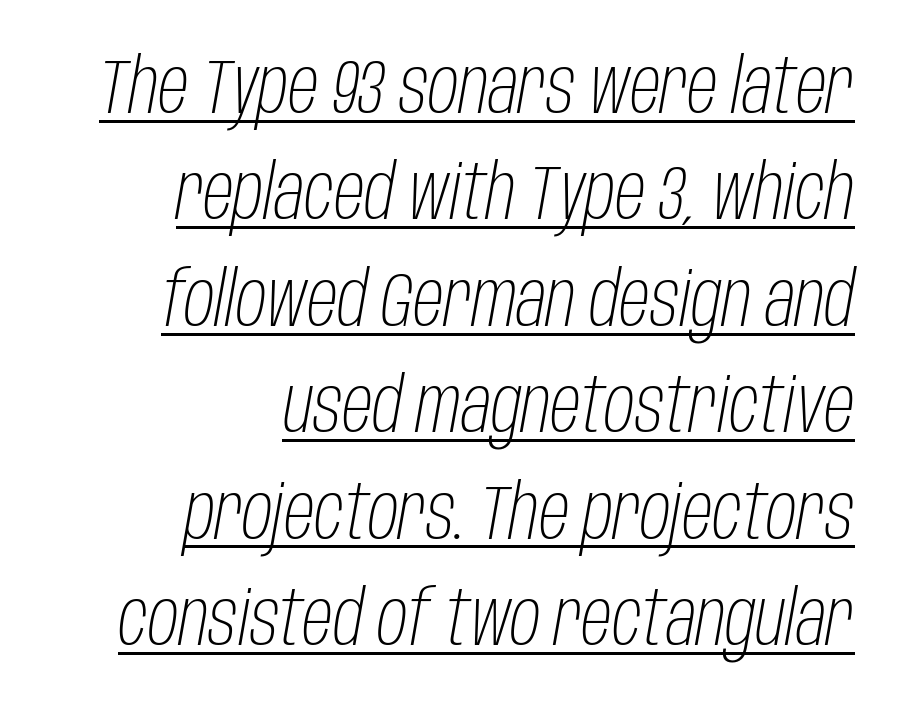
{"italic": "yes", "lean": "right", "slant_degrees": 10, "bold": "no", "weight": "light", "width": "condensed", "stroke_contrast": "low", "x_height": "large", "monospaced": "no", "underline": "yes", "align": "right", "line_spacing": "normal", "line_spacing_ratio": 1.4, "letter_spacing": "normal", "letter_spacing_em": 0.0, "glyph_px": 76}
